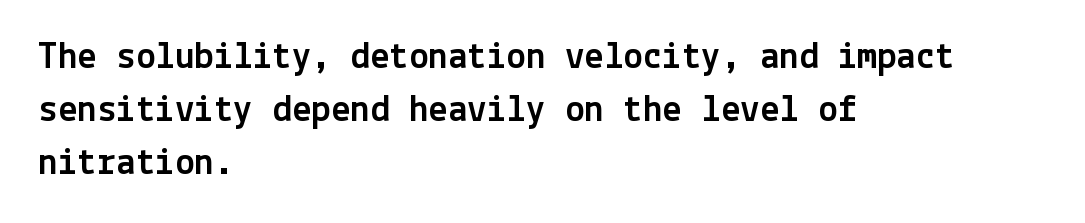
The image shows 39 px sans-serif type, upright; set left-aligned, normal line spacing (1.36x), normal letter spacing, not underlined; a medium x-height.
